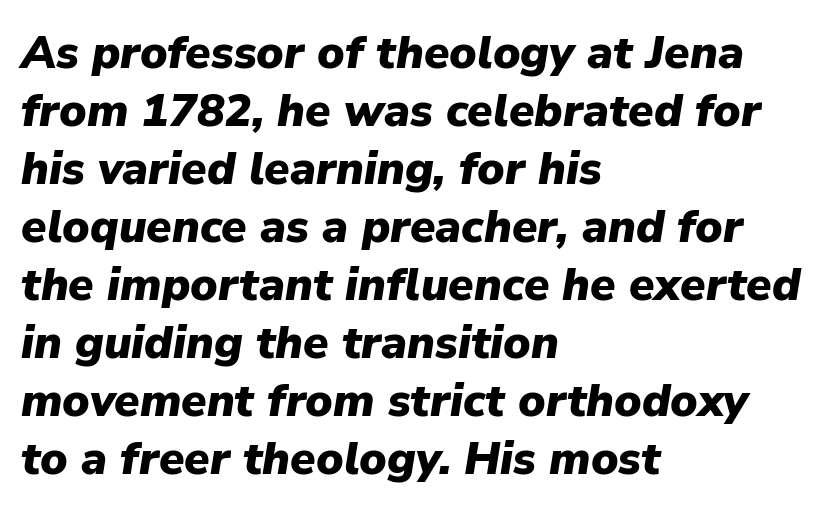
Q: Is the text bold? A: Yes.
Q: Is the text italic (slanted)? A: Yes, it leans right by about 9 degrees.
Q: Is the text underlined? A: No.
Q: How is the paragraph aligned? A: Left-aligned.
Q: Is the spacing between letters normal or unusually wide? A: Normal.
Q: Is the spacing between lines tight, normal or loose? A: Normal.
Q: Width (condensed, normal, or wide)? A: Normal.
Q: Stroke contrast? A: Low.
Q: x-height? A: Medium.
Q: Monospaced? A: No.
